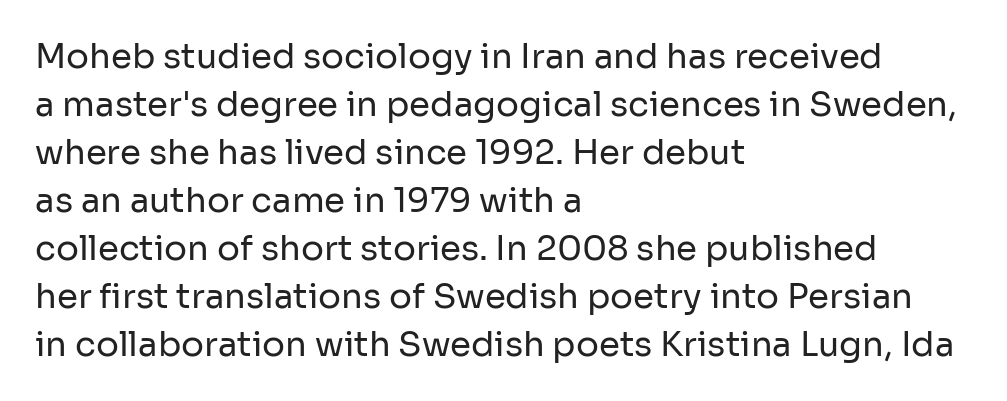
Italic? Not at all — the glyphs are vertical. The rendering uses natural spacing where letterforms have individual widths. Leftover space on each line is placed entirely after the last word. The horizontal fit of the characters is conventional and even. Does the type have serifs? No, each stem ends abruptly. Compared with a typical body face, this is equally light or lighter still.
